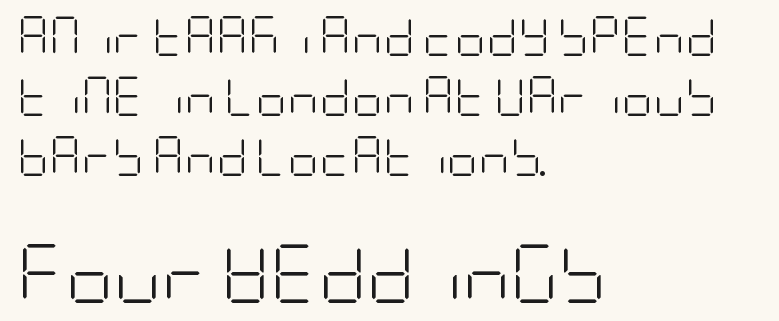
{"serif": "no", "italic": "no", "bold": "no", "weight": "light", "width": "condensed", "stroke_contrast": "low", "x_height": "large", "underline": "no", "align": "left", "line_spacing": "normal", "line_spacing_ratio": 1.54, "letter_spacing": "normal", "letter_spacing_em": 0.0, "larger_block": "second", "size_ratio": 1.51, "glyph_px": 59}
